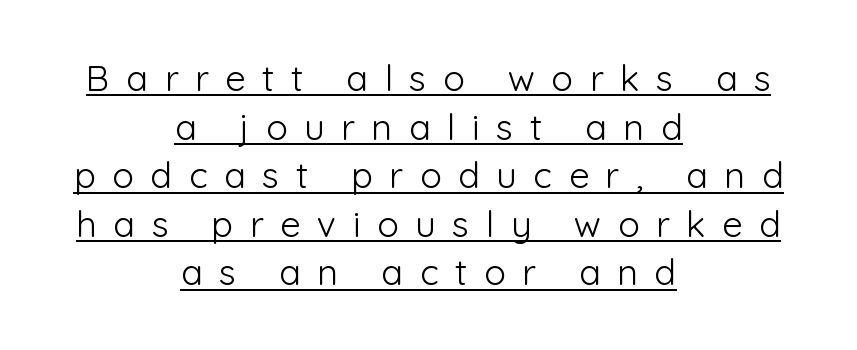
{"serif": "no", "italic": "no", "bold": "no", "weight": "light", "width": "normal", "stroke_contrast": "low", "x_height": "medium", "monospaced": "no", "underline": "yes", "align": "center", "line_spacing": "normal", "line_spacing_ratio": 1.35, "letter_spacing": "wide", "letter_spacing_em": 0.46, "glyph_px": 36}
